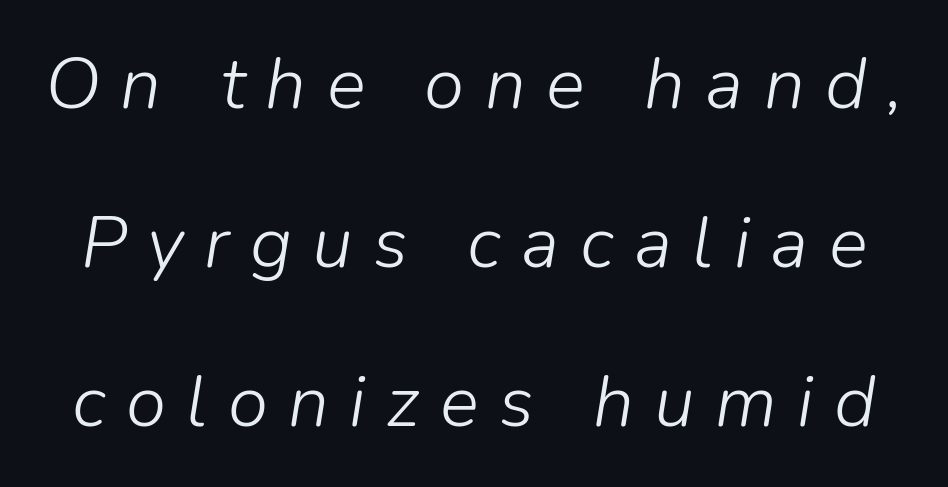
{"italic": "yes", "lean": "right", "slant_degrees": 9, "bold": "no", "weight": "light", "width": "normal", "stroke_contrast": "low", "x_height": "medium", "monospaced": "no", "underline": "no", "line_spacing": "loose", "line_spacing_ratio": 2.18, "letter_spacing": "wide", "letter_spacing_em": 0.28, "glyph_px": 73}
